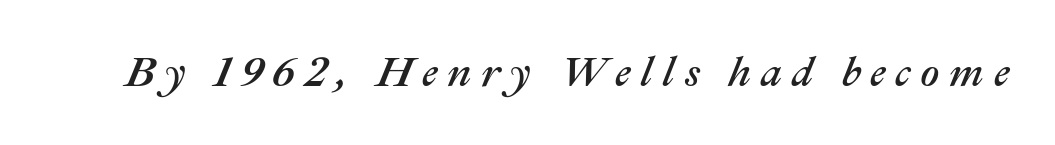
Q: Is the text italic (slanted)? A: Yes, it leans right by about 22 degrees.
Q: Is the text underlined? A: No.
Q: Is the spacing between letters normal or unusually wide? A: Unusually wide.
Q: Width (condensed, normal, or wide)? A: Normal.
Q: Stroke contrast? A: Medium.
Q: x-height? A: Medium.
Q: Monospaced? A: No.
